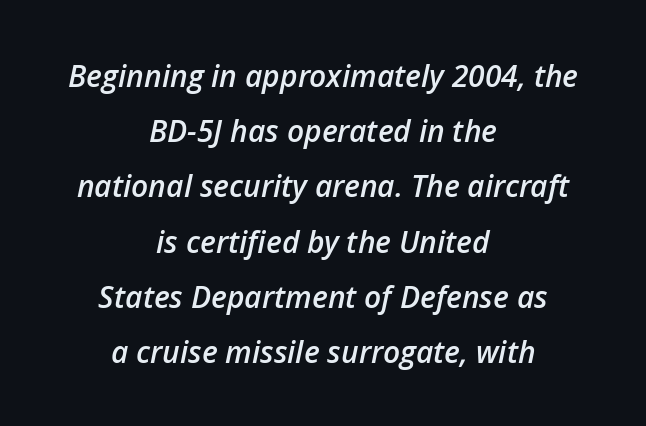
The image shows 30 px semibold type, italic (leaning right); set centered, line spacing 1.84x, normal letter spacing, not underlined; low stroke contrast and a medium x-height.
